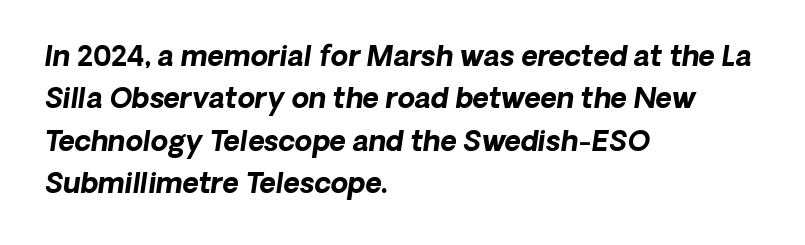
Q: Is the text bold? A: Yes.
Q: Is the text italic (slanted)? A: Yes, it leans right by about 8 degrees.
Q: Is the text underlined? A: No.
Q: How is the paragraph aligned? A: Left-aligned.
Q: Is the spacing between letters normal or unusually wide? A: Normal.
Q: Is the spacing between lines tight, normal or loose? A: Normal.
Q: Width (condensed, normal, or wide)? A: Normal.
Q: Stroke contrast? A: Low.
Q: x-height? A: Medium.
Q: Monospaced? A: No.
